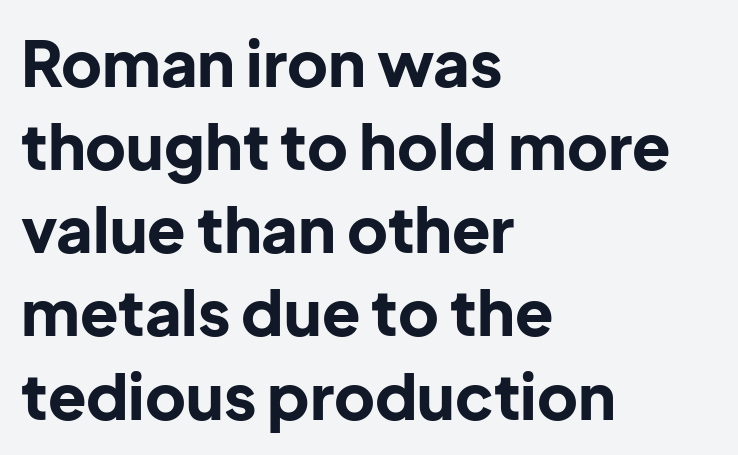
{"serif": "no", "italic": "no", "bold": "yes", "weight": "bold", "width": "normal", "stroke_contrast": "low", "x_height": "medium", "monospaced": "no", "underline": "no", "align": "left", "line_spacing": "normal", "line_spacing_ratio": 1.32, "letter_spacing": "normal", "letter_spacing_em": 0.0, "glyph_px": 63}
